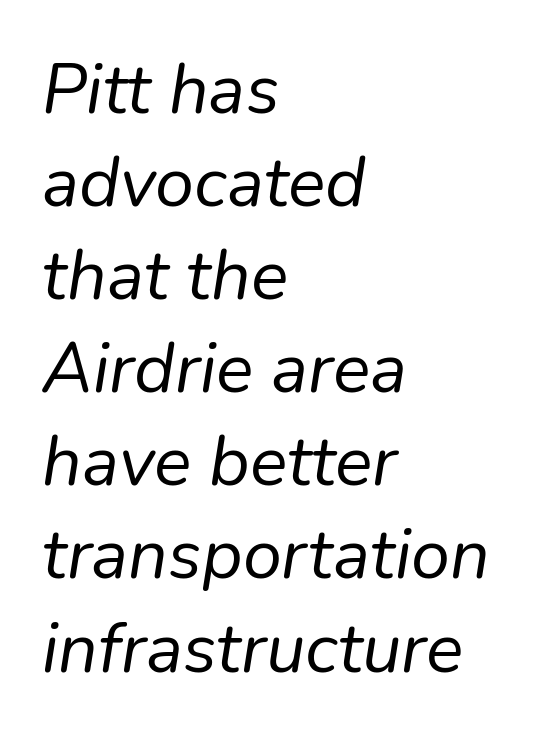
Q: Is the text bold? A: No.
Q: Is the text italic (slanted)? A: Yes, it leans right by about 9 degrees.
Q: Is the text underlined? A: No.
Q: How is the paragraph aligned? A: Left-aligned.
Q: Is the spacing between letters normal or unusually wide? A: Normal.
Q: Is the spacing between lines tight, normal or loose? A: Normal.
Q: Width (condensed, normal, or wide)? A: Normal.
Q: Stroke contrast? A: Low.
Q: x-height? A: Medium.
Q: Monospaced? A: No.
